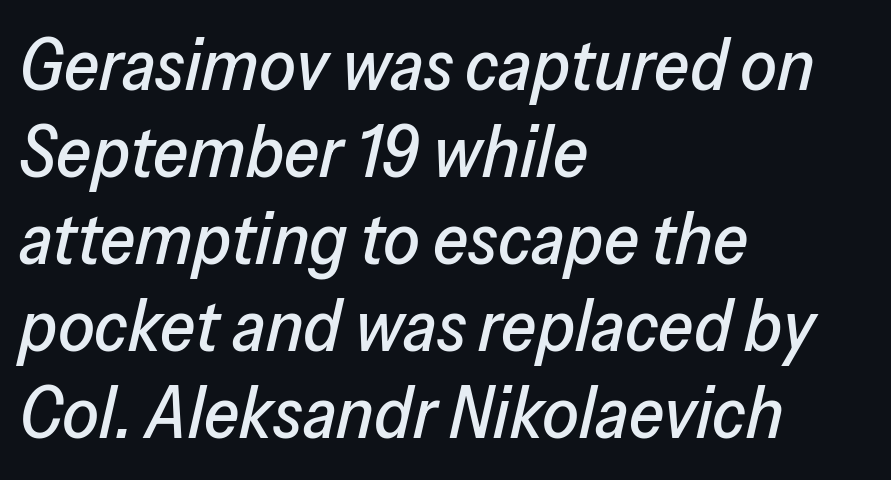
The image shows 72 px text type, italic (leaning right); set left-aligned, line spacing 1.21x, normal letter spacing, not underlined; low stroke contrast and a medium x-height.
